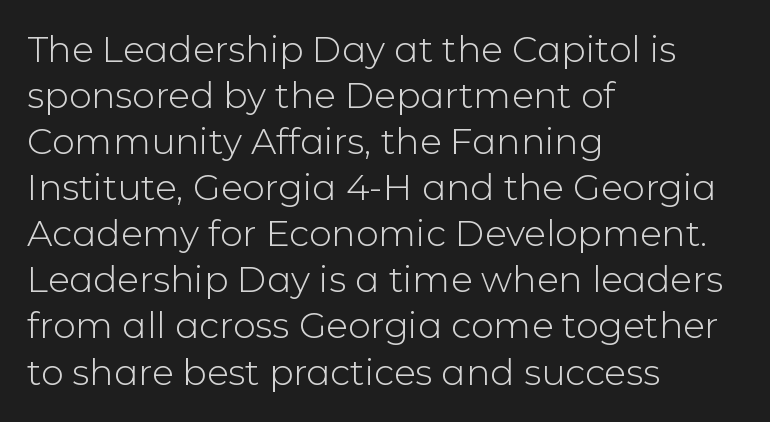
Q: Is the text bold? A: No.
Q: Is the text italic (slanted)? A: No, it is upright.
Q: Is the typeface a serif or a sans-serif typeface? A: Sans-serif.
Q: Is the text underlined? A: No.
Q: How is the paragraph aligned? A: Left-aligned.
Q: Is the spacing between letters normal or unusually wide? A: Normal.
Q: Is the spacing between lines tight, normal or loose? A: Normal.
Q: Width (condensed, normal, or wide)? A: Normal.
Q: Stroke contrast? A: Low.
Q: x-height? A: Medium.
Q: Monospaced? A: No.
